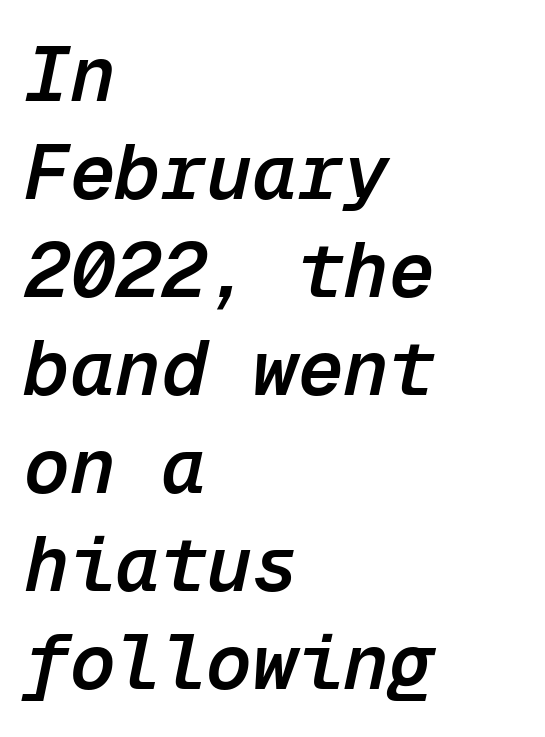
{"italic": "yes", "lean": "right", "slant_degrees": 12, "bold": "semi", "weight": "semibold", "width": "normal", "stroke_contrast": "low", "x_height": "medium", "monospaced": "yes", "underline": "no", "align": "left", "line_spacing": "normal", "line_spacing_ratio": 1.29, "letter_spacing": "normal", "letter_spacing_em": 0.0, "glyph_px": 76}
